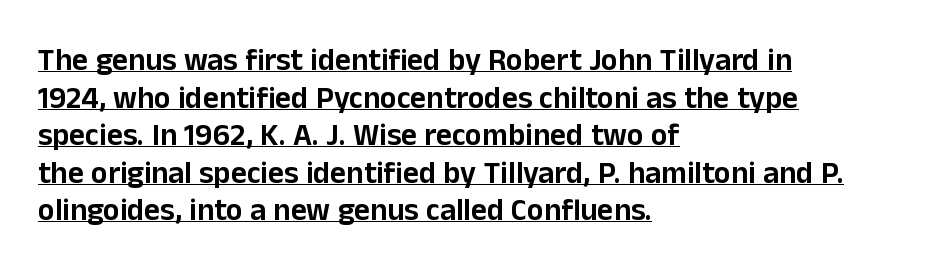
Q: Is the text italic (slanted)? A: No, it is upright.
Q: Is the typeface a serif or a sans-serif typeface? A: Sans-serif.
Q: Is the text underlined? A: Yes.
Q: How is the paragraph aligned? A: Left-aligned.
Q: Is the spacing between letters normal or unusually wide? A: Normal.
Q: Width (condensed, normal, or wide)? A: Normal.
Q: Stroke contrast? A: Low.
Q: x-height? A: Medium.
Q: Monospaced? A: No.
